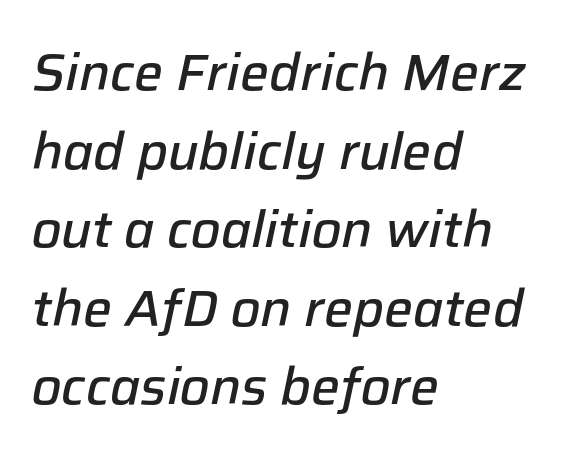
The glyphs are unaccompanied by any horizontal stroke below them. Inter-character spacing is left at the font's built-in metrics. This sample uses an oblique cut, with every glyph tilted off the vertical. A typesetter would call this proportional, since set widths differ per character. Every row of glyphs begins at an identical x-position on the left.
